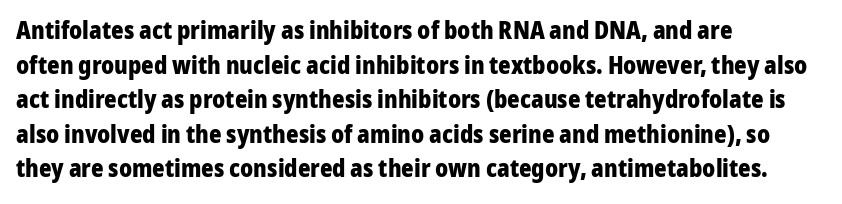
Q: Is the text bold? A: Yes.
Q: Is the text italic (slanted)? A: No, it is upright.
Q: Is the text underlined? A: No.
Q: How is the paragraph aligned? A: Left-aligned.
Q: Is the spacing between letters normal or unusually wide? A: Normal.
Q: Is the spacing between lines tight, normal or loose? A: Normal.
